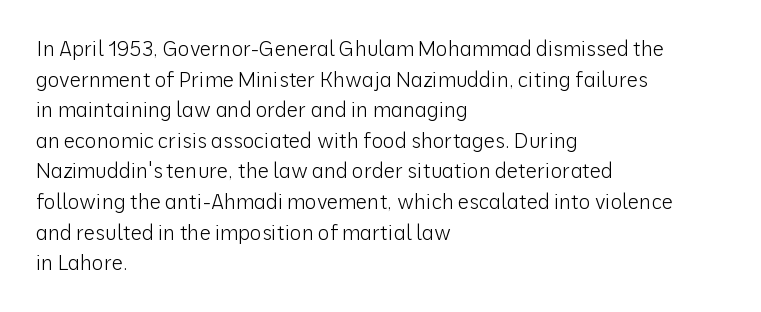
If you drew a line through each stem, it would be perfectly vertical. Students, observe: this is what conventionally led text looks like. Alignment: flush left. Decoration check: the copy has no underline.
